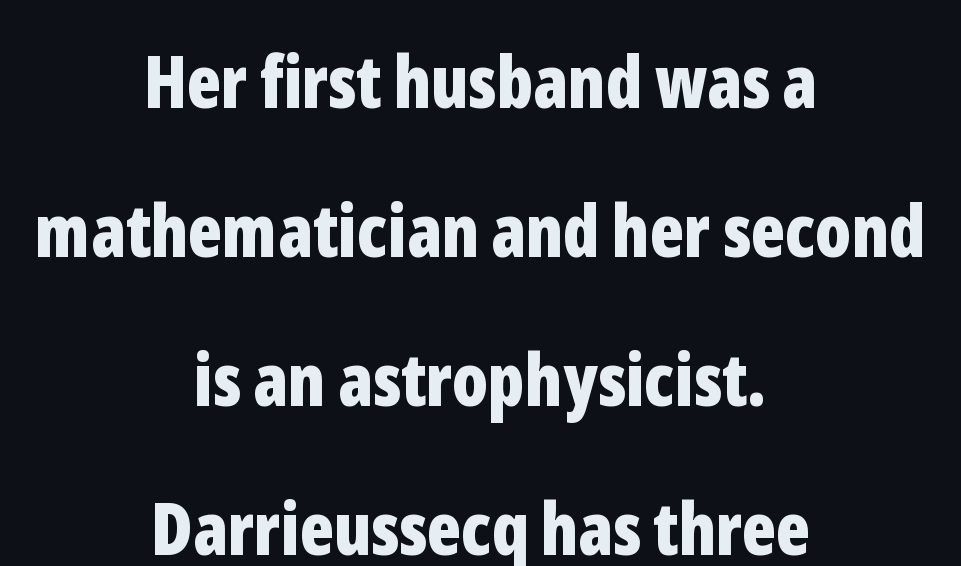
The image shows 72 px bold, condensed sans-serif type, upright; set centered, loose line spacing (2.07x), normal letter spacing, not underlined; low stroke contrast and a medium x-height.
